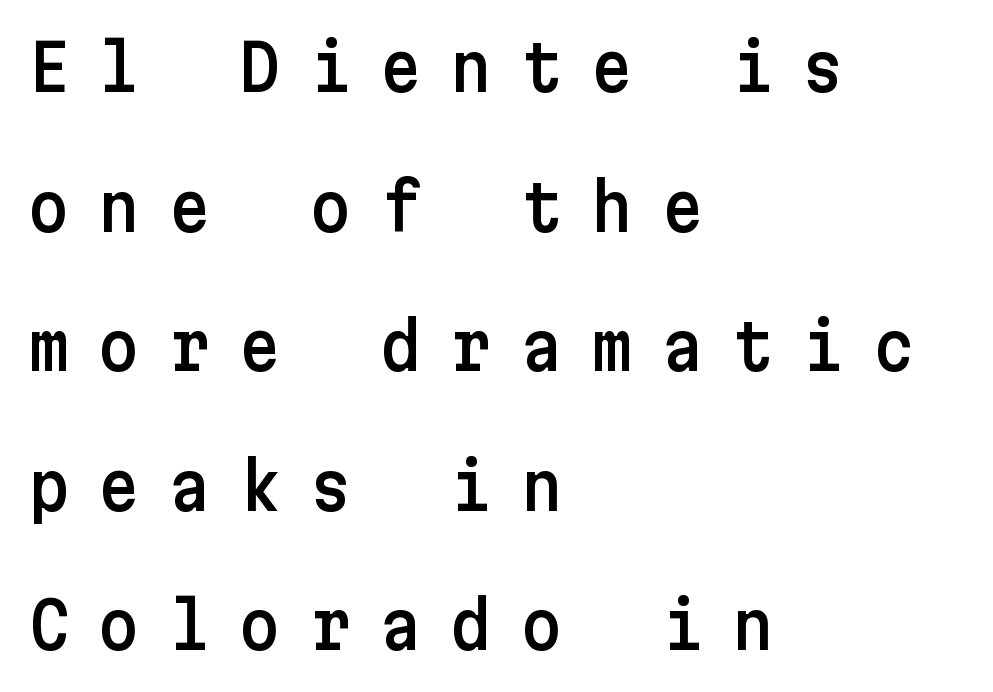
{"serif": "no", "italic": "no", "width": "normal", "stroke_contrast": "low", "x_height": "medium", "underline": "no", "align": "left", "line_spacing": "loose", "line_spacing_ratio": 2.18, "letter_spacing": "wide", "letter_spacing_em": 0.45, "glyph_px": 64}
